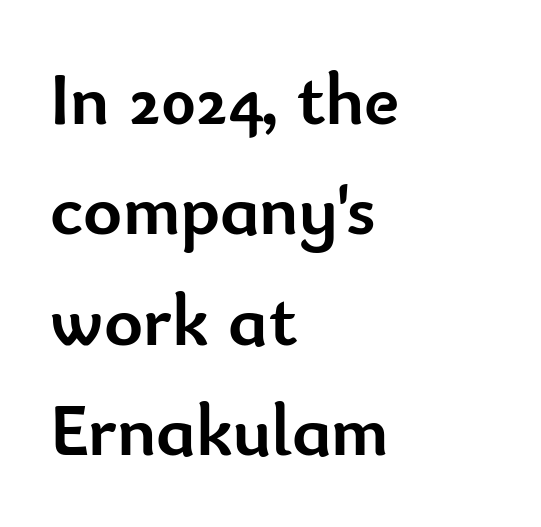
Q: Is the text bold? A: Yes.
Q: Is the text italic (slanted)? A: No, it is upright.
Q: Is the typeface a serif or a sans-serif typeface? A: Sans-serif.
Q: Is the text underlined? A: No.
Q: How is the paragraph aligned? A: Left-aligned.
Q: Is the spacing between letters normal or unusually wide? A: Normal.
Q: Is the spacing between lines tight, normal or loose? A: Normal.
Q: Width (condensed, normal, or wide)? A: Normal.
Q: Stroke contrast? A: Low.
Q: x-height? A: Small.
Q: Monospaced? A: No.
